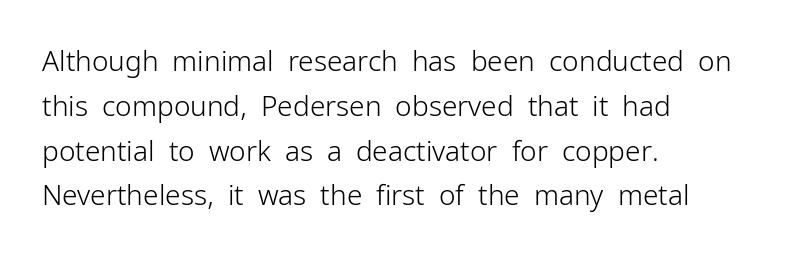
Look at the tracking — it's just the regular setting, nothing added. This reads as an unemphasized weight, regular at the heaviest. Nothing sits at the stroke ends, so this counts as sans-serif. The space directly below the letters is spotless.
